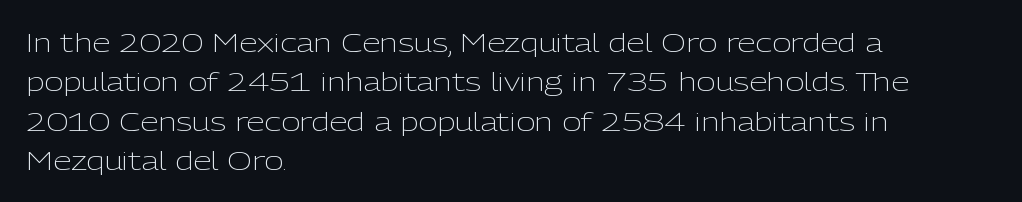
{"italic": "no", "bold": "no", "underline": "no", "align": "left", "line_spacing": "normal", "line_spacing_ratio": 1.51, "letter_spacing": "normal", "letter_spacing_em": 0.0, "glyph_px": 26}
